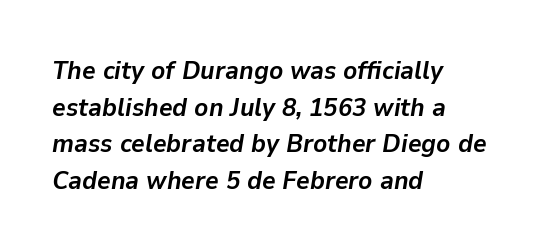
Q: Is the text bold? A: Yes.
Q: Is the text italic (slanted)? A: Yes, it leans right by about 9 degrees.
Q: Is the text underlined? A: No.
Q: How is the paragraph aligned? A: Left-aligned.
Q: Is the spacing between letters normal or unusually wide? A: Normal.
Q: Is the spacing between lines tight, normal or loose? A: Normal.
